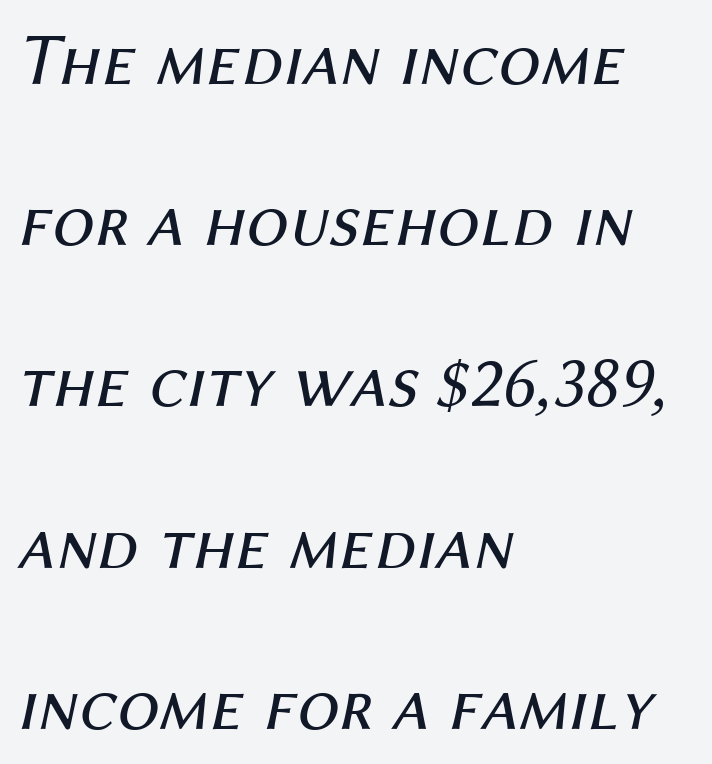
Q: Is the text bold? A: No.
Q: Is the text italic (slanted)? A: Yes, it leans right by about 12 degrees.
Q: Is the text underlined? A: No.
Q: How is the paragraph aligned? A: Left-aligned.
Q: Is the spacing between letters normal or unusually wide? A: Normal.
Q: Is the spacing between lines tight, normal or loose? A: Loose.
Q: Width (condensed, normal, or wide)? A: Normal.
Q: Stroke contrast? A: Medium.
Q: x-height? A: Medium.
Q: Monospaced? A: No.
